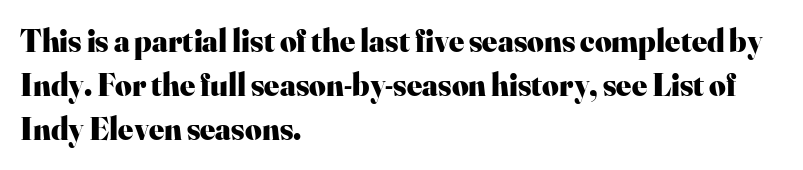
{"serif": "yes", "italic": "no", "bold": "yes", "weight": "heavy", "width": "normal", "stroke_contrast": "high", "x_height": "small", "monospaced": "no", "underline": "no", "align": "left", "line_spacing": "normal", "line_spacing_ratio": 1.38, "letter_spacing": "normal", "letter_spacing_em": 0.0, "glyph_px": 32}
